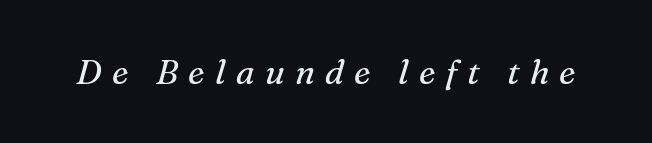
The image shows 34 px regular-weight serif type, italic (leaning right); set unusually wide letter spacing (+0.3 em), not underlined; medium stroke contrast and a medium x-height.
